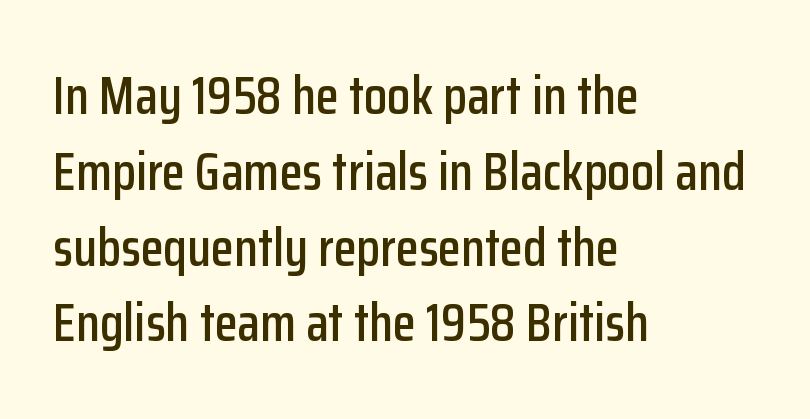
{"serif": "no", "italic": "no", "width": "condensed", "stroke_contrast": "low", "x_height": "medium", "monospaced": "no", "underline": "no", "align": "left", "line_spacing": "normal", "line_spacing_ratio": 1.43, "letter_spacing": "normal", "letter_spacing_em": 0.0, "glyph_px": 53}
